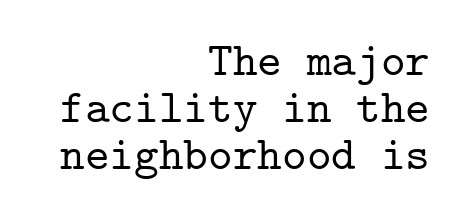
{"serif": "yes", "italic": "no", "width": "normal", "stroke_contrast": "low", "x_height": "medium", "monospaced": "yes", "underline": "no", "align": "right", "line_spacing": "tight", "line_spacing_ratio": 1.0, "letter_spacing": "normal", "letter_spacing_em": 0.0, "glyph_px": 47}
